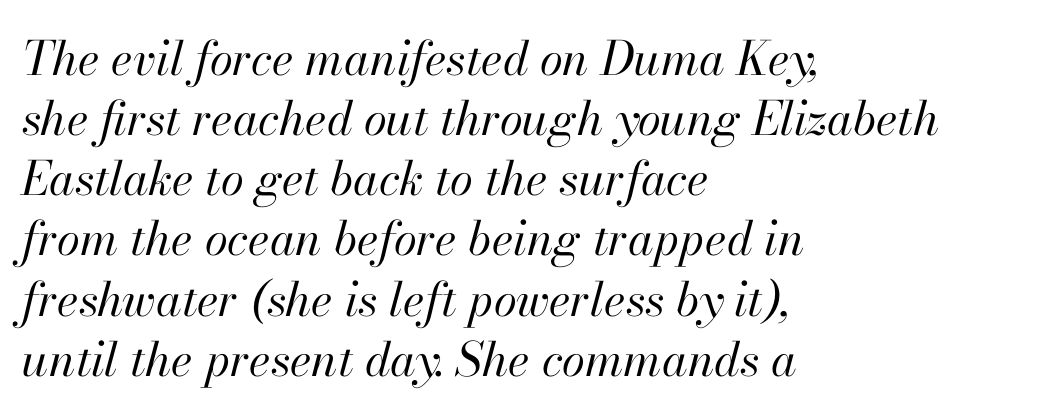
Q: Is the text bold? A: No.
Q: Is the text italic (slanted)? A: Yes, it leans right by about 13 degrees.
Q: Is the text underlined? A: No.
Q: How is the paragraph aligned? A: Left-aligned.
Q: Is the spacing between letters normal or unusually wide? A: Normal.
Q: Is the spacing between lines tight, normal or loose? A: Normal.
Q: Width (condensed, normal, or wide)? A: Normal.
Q: Stroke contrast? A: High.
Q: x-height? A: Small.
Q: Monospaced? A: No.
